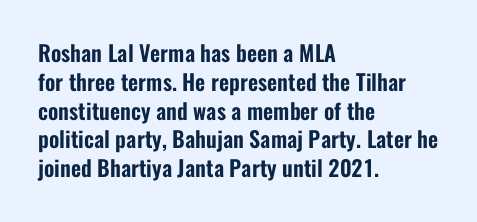
Descender tails drop into unmarked territory. Horizontal alignment here is leftward, the default for most running prose. Does extra space separate the letters? No, they use regular spacing. Upright lettering throughout. Evenly set lines give the paragraph a standard silhouette.
